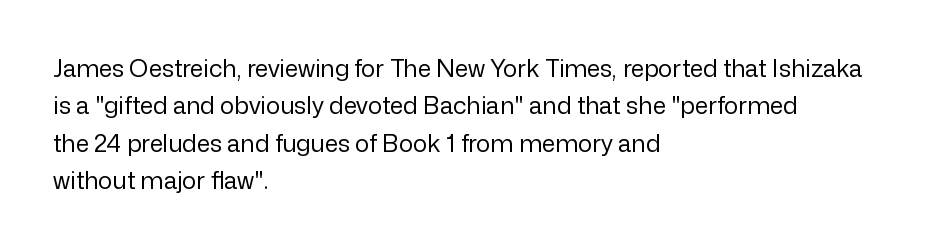
The image shows 24 px text type, upright; set left-aligned, normal line spacing (1.56x), normal letter spacing, not underlined.
